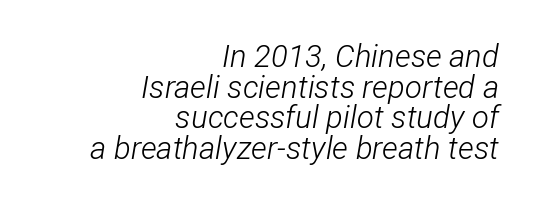
Q: Is the text bold? A: No.
Q: Is the text italic (slanted)? A: Yes, it leans right by about 12 degrees.
Q: Is the text underlined? A: No.
Q: How is the paragraph aligned? A: Right-aligned.
Q: Is the spacing between letters normal or unusually wide? A: Normal.
Q: Is the spacing between lines tight, normal or loose? A: Tight.
Q: Width (condensed, normal, or wide)? A: Condensed.
Q: Stroke contrast? A: Low.
Q: x-height? A: Medium.
Q: Monospaced? A: No.
